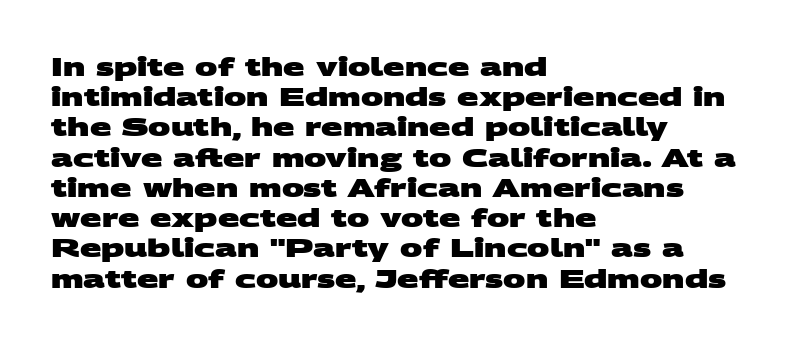
Q: Is the text bold? A: Yes.
Q: Is the text underlined? A: No.
Q: How is the paragraph aligned? A: Left-aligned.
Q: Is the spacing between letters normal or unusually wide? A: Normal.
